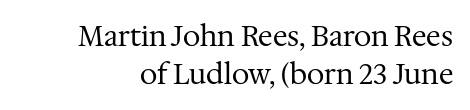
{"serif": "yes", "italic": "no", "bold": "no", "weight": "regular", "width": "normal", "stroke_contrast": "medium", "x_height": "medium", "monospaced": "no", "underline": "no", "line_spacing": "normal", "line_spacing_ratio": 1.36, "letter_spacing": "normal", "letter_spacing_em": 0.0, "glyph_px": 28}
